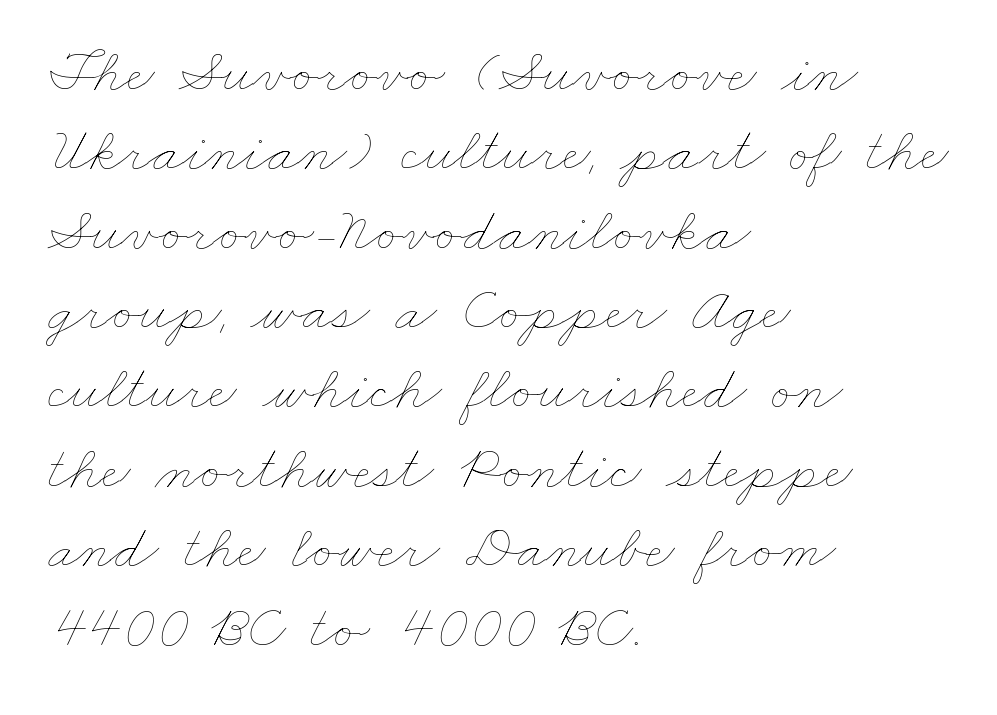
Q: Is the text bold? A: No.
Q: Is the text underlined? A: No.
Q: How is the paragraph aligned? A: Left-aligned.
Q: Is the spacing between letters normal or unusually wide? A: Normal.
Q: Is the spacing between lines tight, normal or loose? A: Normal.
Q: Width (condensed, normal, or wide)? A: Wide.
Q: Stroke contrast? A: Low.
Q: x-height? A: Small.
Q: Monospaced? A: No.
